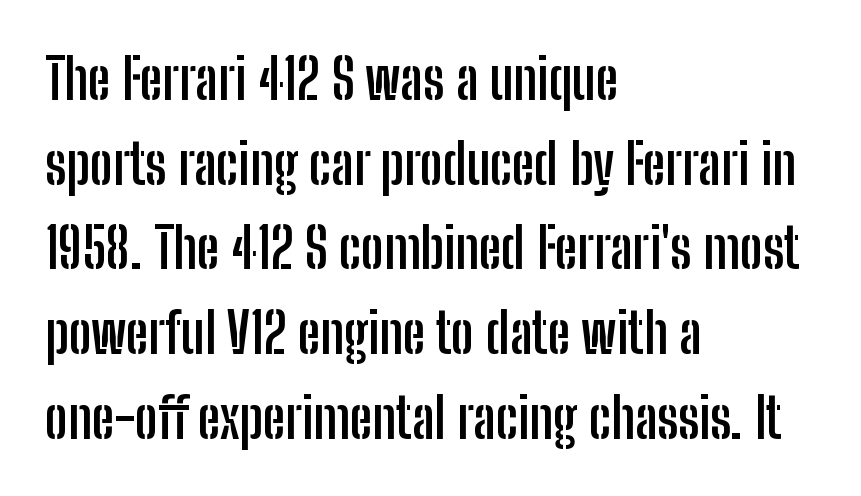
Nobody drew a line under any word here. A typesetter would call this proportional, since set widths differ per character. A normal amount of white space separates one row of letters from the next. The text was rendered using a sans face with plain stroke endings. Characters remain perfectly vertical along every line. Heft: maximum for text — a bold.
